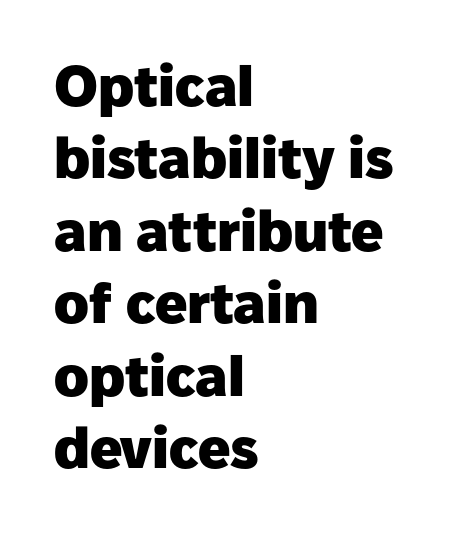
{"serif": "no", "italic": "no", "bold": "yes", "weight": "heavy", "width": "normal", "stroke_contrast": "low", "x_height": "medium", "monospaced": "no", "underline": "no", "align": "left", "line_spacing": "normal", "line_spacing_ratio": 1.27, "letter_spacing": "normal", "letter_spacing_em": 0.0, "glyph_px": 57}
